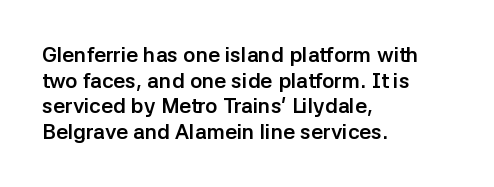
Is there any slant? The stems are plumb. The zone under the glyphs is completely vacant. Caption: bold face, heavy strokes. Each word holds together tightly as a unit, with standard inter-letter gaps. Does the copy run flush right? No — it runs flush left.
